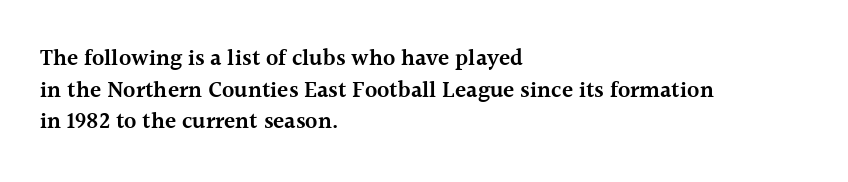
The image shows 23 px text type, upright; set left-aligned, normal line spacing (1.38x), normal letter spacing, not underlined.
